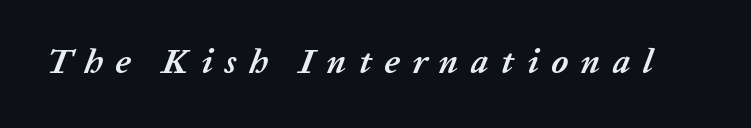
{"italic": "yes", "lean": "right", "slant_degrees": 20, "bold": "yes", "weight": "semibold", "width": "normal", "stroke_contrast": "low", "x_height": "medium", "monospaced": "no", "underline": "no", "letter_spacing": "wide", "letter_spacing_em": 0.35, "glyph_px": 35}
